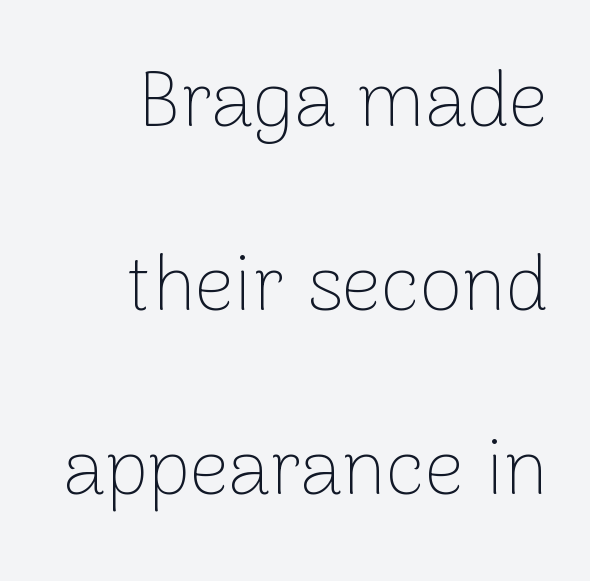
The paragraph shown leans on its right margin. Quick note: underline off. Counters stay open thanks to moderate or lighter strokes. Notice the wide empty band between every row — that's loose leading.
